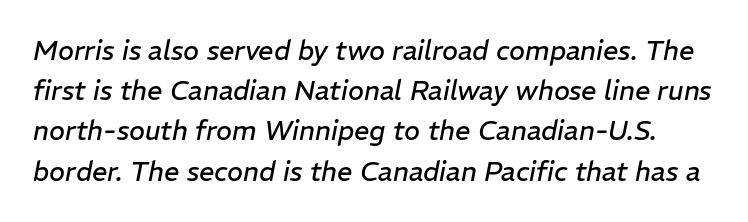
{"italic": "yes", "lean": "right", "slant_degrees": 11, "bold": "no", "underline": "no", "line_spacing": "normal", "line_spacing_ratio": 1.49, "letter_spacing": "normal", "letter_spacing_em": 0.0, "glyph_px": 27}
